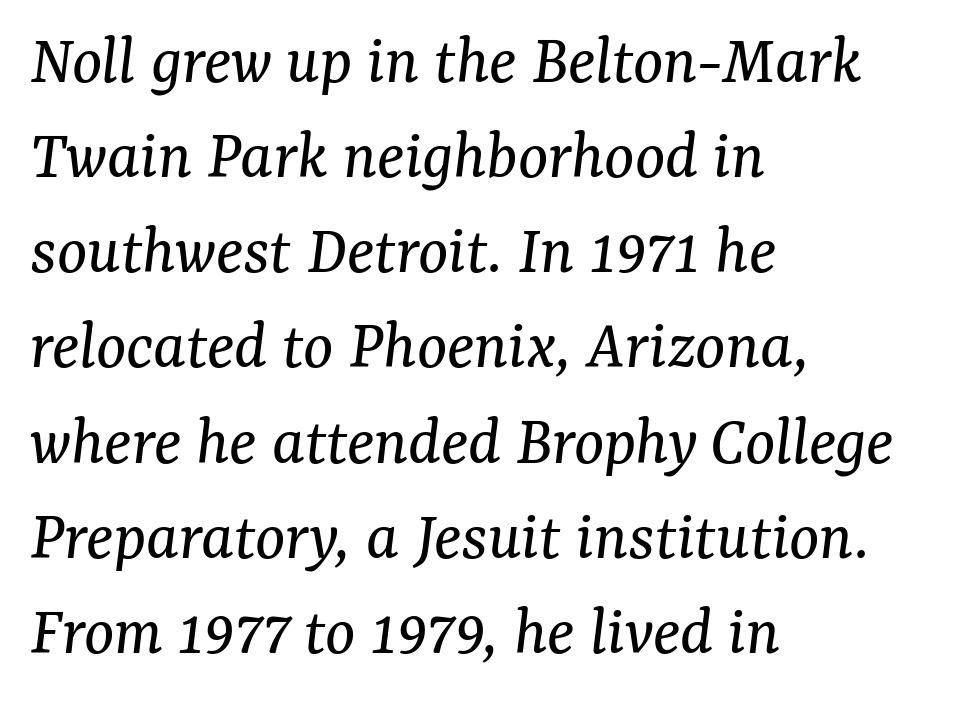
{"serif": "yes", "italic": "yes", "lean": "right", "slant_degrees": 7, "bold": "no", "weight": "regular", "width": "normal", "stroke_contrast": "medium", "x_height": "medium", "monospaced": "no", "underline": "no", "align": "left", "line_spacing": "normal", "line_spacing_ratio": 1.34, "letter_spacing": "normal", "letter_spacing_em": 0.0, "glyph_px": 71}
